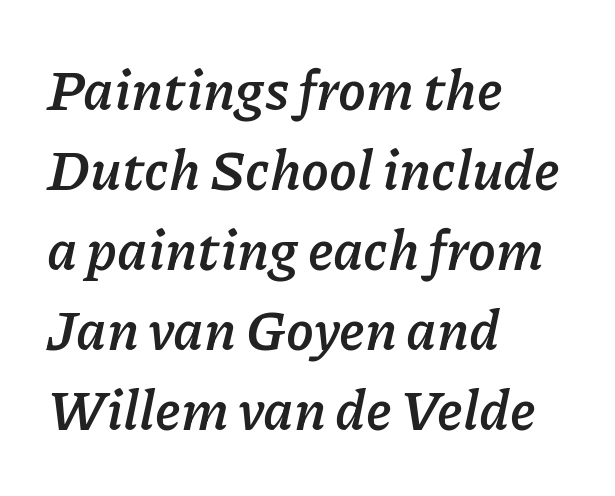
Rule under the text: the space is simply empty. Here the glyphs are tracked normally, forming tight word shapes. There's an unmistakable incline to the writing here. You could not count columns in this text — the font is proportionally spaced. Teacher's note: observe the even left margin — that is flush-left alignment. Whoever set this chose a conventional vertical rhythm.
